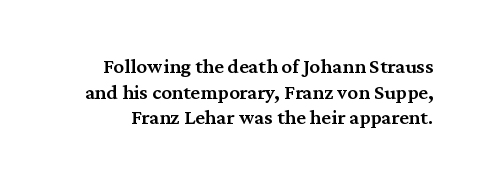
Here the glyphs are tracked normally, forming tight word shapes. Nope, not italic — everything's standing straight. Its strokes are somewhat broadened, the hallmark of semibold type. Decoration check: the copy has no underline.
